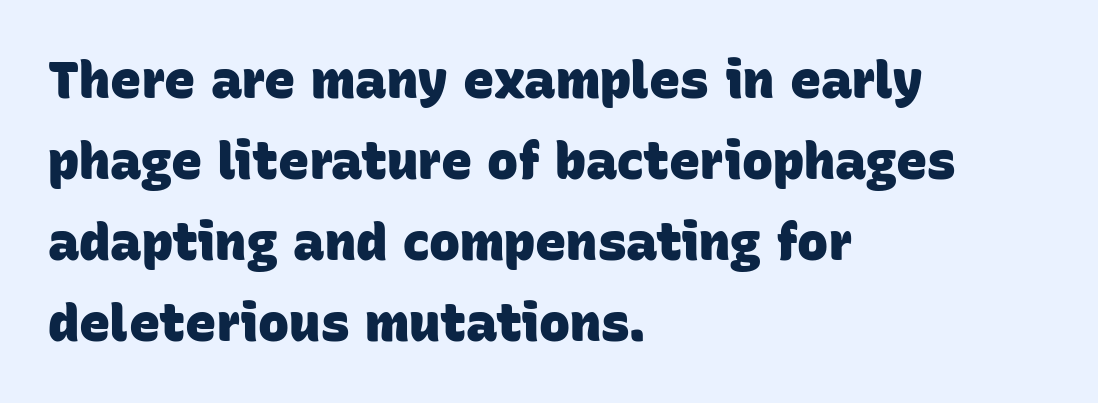
{"serif": "no", "bold": "yes", "weight": "heavy", "width": "normal", "stroke_contrast": "low", "x_height": "large", "monospaced": "no", "underline": "no", "align": "left", "line_spacing": "normal", "line_spacing_ratio": 1.56, "letter_spacing": "normal", "letter_spacing_em": 0.0, "glyph_px": 52}
